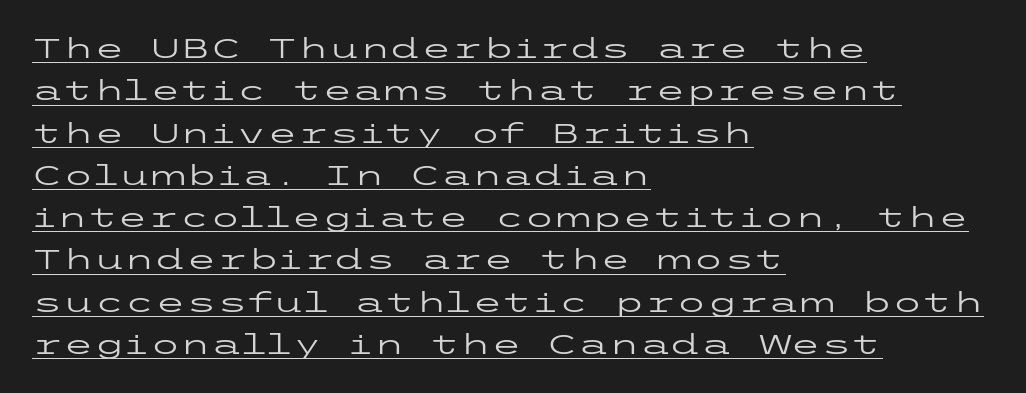
{"serif": "no", "italic": "no", "bold": "no", "weight": "regular", "width": "wide", "stroke_contrast": "low", "x_height": "medium", "underline": "yes", "align": "left", "line_spacing": "normal", "line_spacing_ratio": 1.51, "letter_spacing": "normal", "letter_spacing_em": 0.0, "glyph_px": 28}
